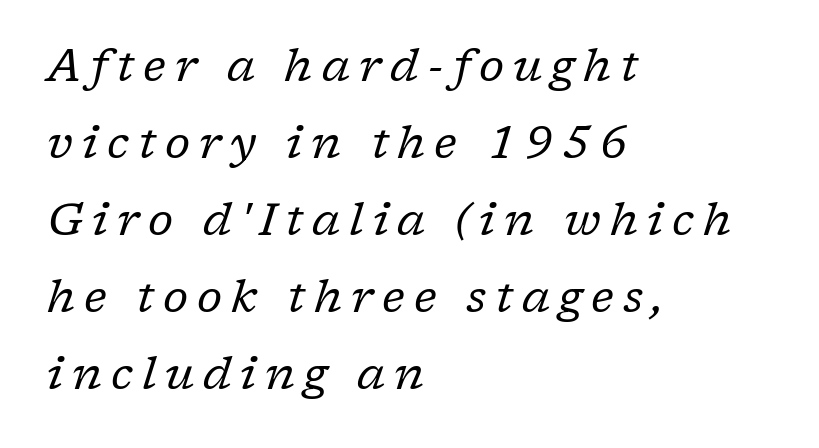
{"serif": "yes", "italic": "yes", "lean": "right", "slant_degrees": 17, "bold": "no", "weight": "regular", "width": "normal", "stroke_contrast": "low", "x_height": "medium", "monospaced": "no", "underline": "no", "align": "left", "line_spacing_ratio": 1.71, "letter_spacing": "wide", "letter_spacing_em": 0.2, "glyph_px": 45}
